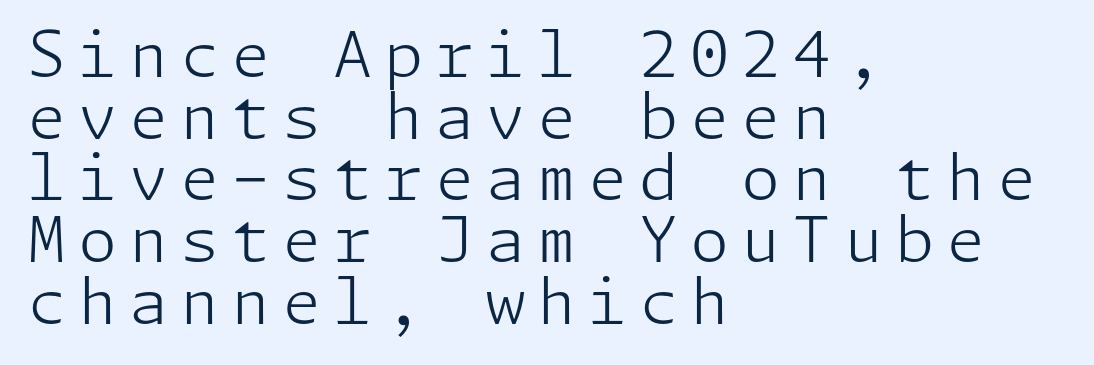
The image shows 63 px light sans-serif type, upright; set left-aligned, tight line spacing (0.98x), not underlined; low stroke contrast and a medium x-height.
